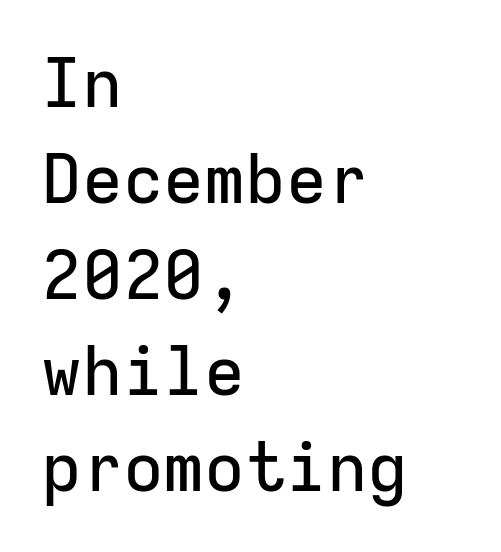
The image shows 68 px sans-serif type, upright, monospaced; set left-aligned, normal line spacing (1.41x), normal letter spacing, not underlined; low stroke contrast and a medium x-height.
